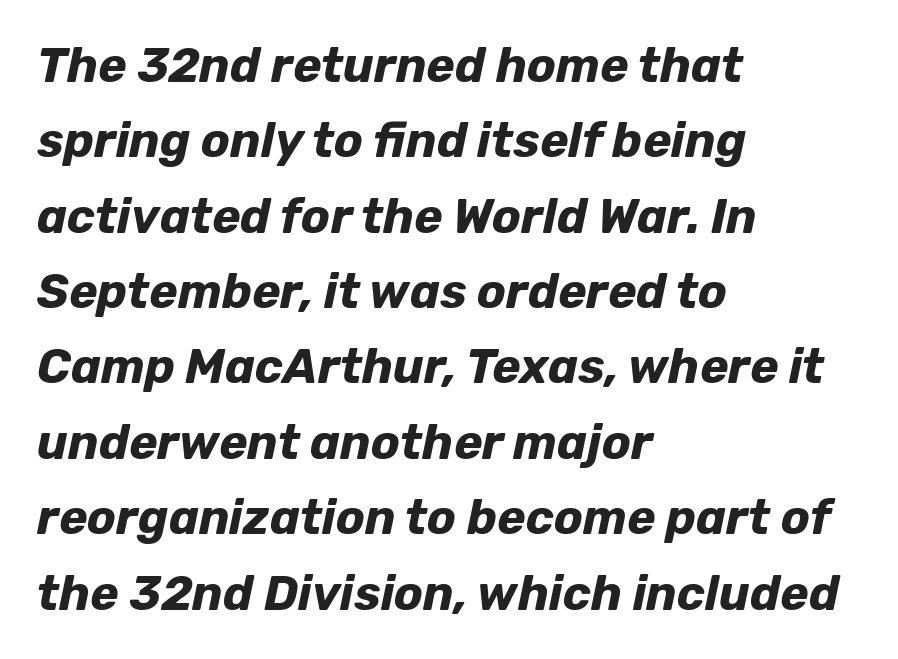
Q: Is the text bold? A: Yes.
Q: Is the text italic (slanted)? A: Yes, it leans right by about 12 degrees.
Q: Is the text underlined? A: No.
Q: How is the paragraph aligned? A: Left-aligned.
Q: Is the spacing between letters normal or unusually wide? A: Normal.
Q: Is the spacing between lines tight, normal or loose? A: Normal.
Q: Width (condensed, normal, or wide)? A: Normal.
Q: Stroke contrast? A: Low.
Q: x-height? A: Medium.
Q: Monospaced? A: No.
